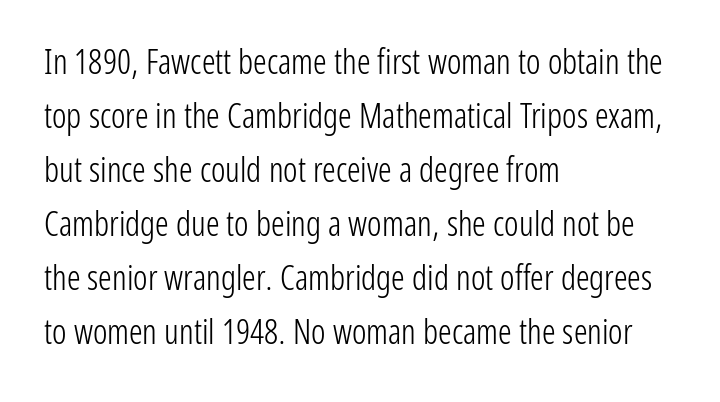
Horizontally, the lines are justified to the leading edge only. The line texture is even and compact thanks to regular tracking. The font family rendered here belongs to the sans-serif group. Weight: regular or lighter.
